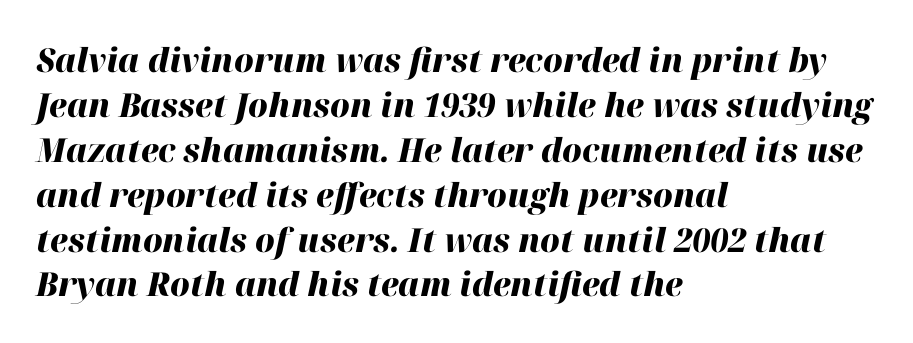
The image shows 33 px heavy type, italic (leaning right); set left-aligned, normal line spacing (1.36x), normal letter spacing, not underlined; high stroke contrast and a medium x-height.
